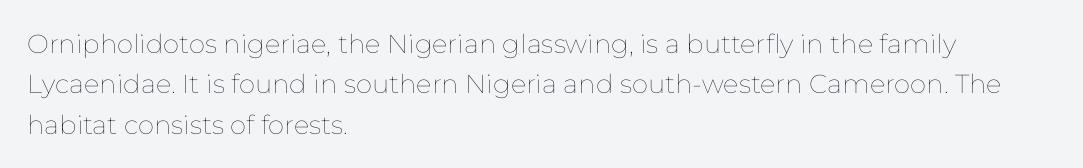
{"italic": "no", "bold": "no", "underline": "no", "align": "left", "line_spacing": "normal", "line_spacing_ratio": 1.55, "letter_spacing": "normal", "letter_spacing_em": 0.0, "glyph_px": 26}
